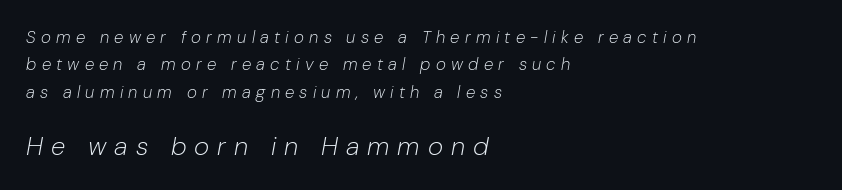
{"italic": "yes", "lean": "right", "slant_degrees": 10, "bold": "no", "underline": "no", "align": "left", "line_spacing": "normal", "line_spacing_ratio": 1.61, "letter_spacing": "wide", "letter_spacing_em": 0.31, "larger_block": "second", "size_ratio": 1.53, "glyph_px": 26}
